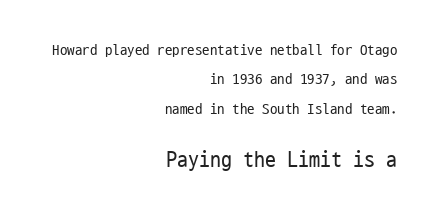
The image shows 22 px text type, upright; set right-aligned, loose line spacing (1.96x), normal letter spacing, not underlined; the second (bottom) block is 1.47x larger.
